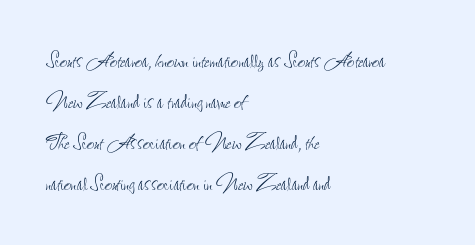
Q: Is the text bold? A: No.
Q: Is the text italic (slanted)? A: Yes.
Q: Is the text underlined? A: No.
Q: How is the paragraph aligned? A: Left-aligned.
Q: Is the spacing between letters normal or unusually wide? A: Normal.
Q: Is the spacing between lines tight, normal or loose? A: Normal.
